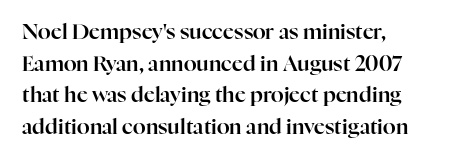
{"italic": "no", "underline": "no", "align": "left", "line_spacing": "normal", "line_spacing_ratio": 1.51, "letter_spacing": "normal", "letter_spacing_em": 0.0, "glyph_px": 21}
